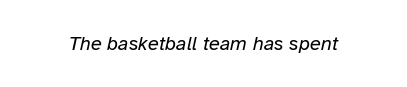
Q: Is the text bold? A: No.
Q: Is the text italic (slanted)? A: Yes, it leans right by about 12 degrees.
Q: Is the text underlined? A: No.
Q: Is the spacing between letters normal or unusually wide? A: Normal.
